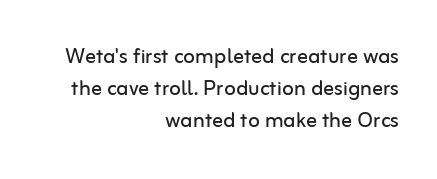
No extra ink here — the face is not bold. The zone under the glyphs is completely vacant. These lines were composed using upright roman letters. The rendering anchors every line to the right-hand side. A typesetter would call this zero additional tracking.
